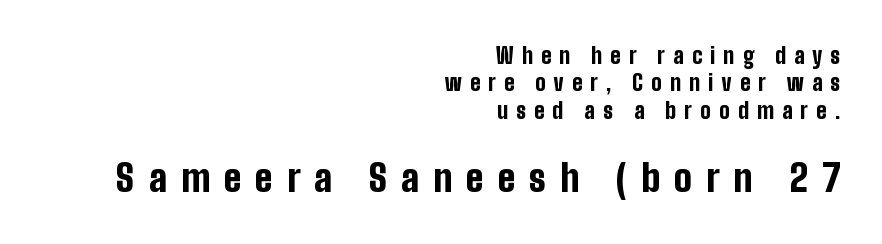
{"serif": "no", "italic": "no", "bold": "yes", "weight": "bold", "width": "condensed", "stroke_contrast": "low", "x_height": "medium", "monospaced": "no", "underline": "no", "align": "right", "line_spacing_ratio": 1.24, "letter_spacing": "wide", "letter_spacing_em": 0.37, "larger_block": "second", "size_ratio": 1.73, "glyph_px": 38}
